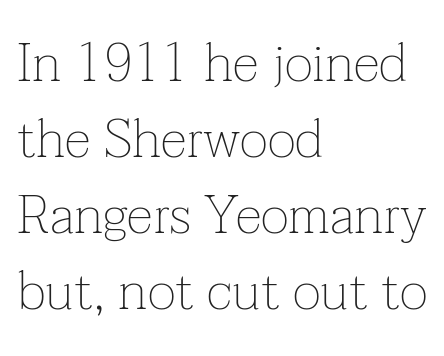
Has an underline been added? It has not. Caption: standard tracking, unaltered. Posture: vertical. Does the copy run flush right? No — it runs flush left. Note the varied advance widths — an 'i' is clearly narrower than an 'm'. The space between consecutive lines is moderate.
